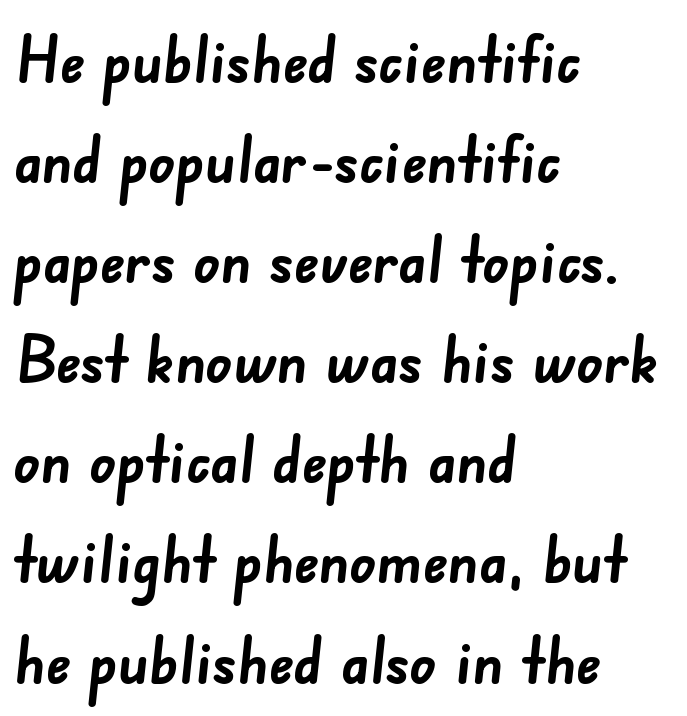
Q: Is the text bold? A: Yes.
Q: Is the typeface a serif or a sans-serif typeface? A: Sans-serif.
Q: Is the text underlined? A: No.
Q: How is the paragraph aligned? A: Left-aligned.
Q: Is the spacing between letters normal or unusually wide? A: Normal.
Q: Is the spacing between lines tight, normal or loose? A: Normal.
Q: Width (condensed, normal, or wide)? A: Normal.
Q: Stroke contrast? A: Low.
Q: x-height? A: Small.
Q: Monospaced? A: No.
